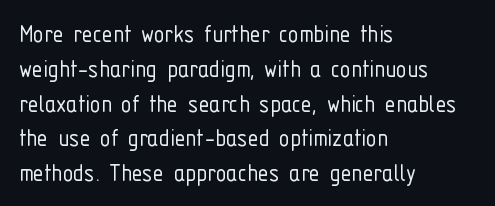
{"italic": "no", "bold": "no", "underline": "no", "align": "left", "line_spacing": "normal", "line_spacing_ratio": 1.29, "letter_spacing": "normal", "letter_spacing_em": 0.0, "glyph_px": 27}
